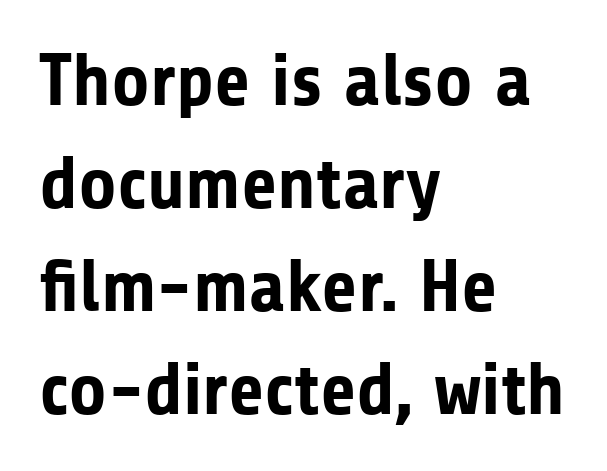
Q: Is the text bold? A: Yes.
Q: Is the text italic (slanted)? A: No, it is upright.
Q: Is the typeface a serif or a sans-serif typeface? A: Sans-serif.
Q: Is the text underlined? A: No.
Q: How is the paragraph aligned? A: Left-aligned.
Q: Is the spacing between letters normal or unusually wide? A: Normal.
Q: Is the spacing between lines tight, normal or loose? A: Normal.
Q: Width (condensed, normal, or wide)? A: Normal.
Q: Stroke contrast? A: Low.
Q: x-height? A: Medium.
Q: Monospaced? A: No.
